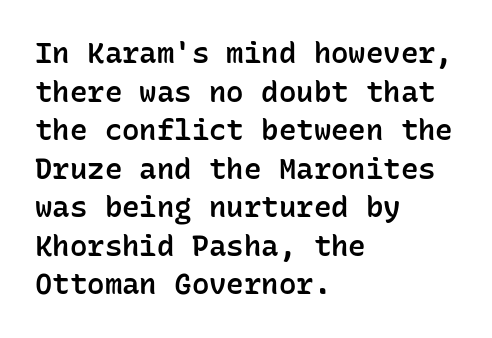
The image shows 29 px semibold sans-serif type, upright, monospaced; set left-aligned, normal line spacing (1.33x), normal letter spacing, not underlined; low stroke contrast and a medium x-height.
